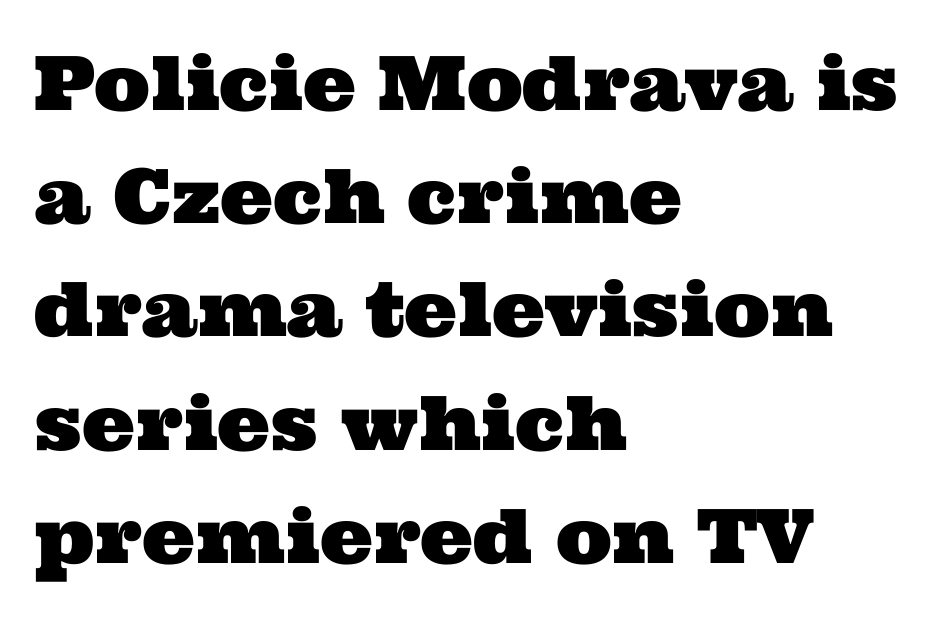
{"serif": "yes", "width": "wide", "stroke_contrast": "medium", "x_height": "medium", "monospaced": "no", "underline": "no", "align": "left", "line_spacing": "normal", "line_spacing_ratio": 1.51, "letter_spacing": "normal", "letter_spacing_em": 0.0, "glyph_px": 75}
